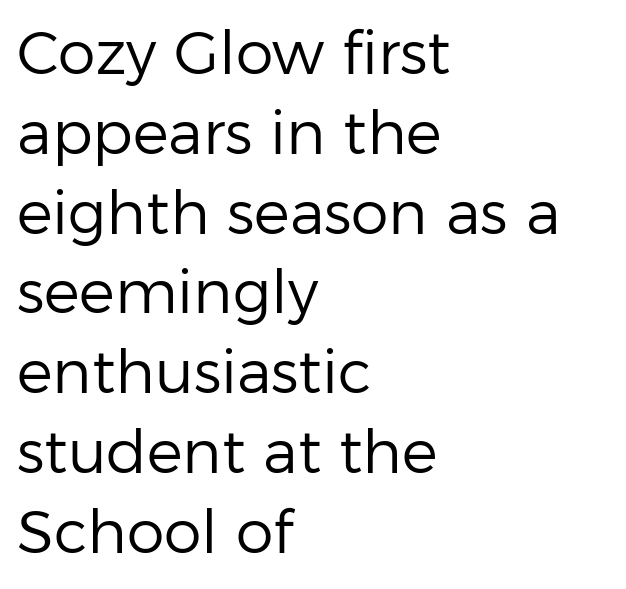
Q: Is the text bold? A: No.
Q: Is the text italic (slanted)? A: No, it is upright.
Q: Is the typeface a serif or a sans-serif typeface? A: Sans-serif.
Q: Is the text underlined? A: No.
Q: How is the paragraph aligned? A: Left-aligned.
Q: Is the spacing between letters normal or unusually wide? A: Normal.
Q: Is the spacing between lines tight, normal or loose? A: Normal.
Q: Width (condensed, normal, or wide)? A: Normal.
Q: Stroke contrast? A: Low.
Q: x-height? A: Medium.
Q: Monospaced? A: No.
